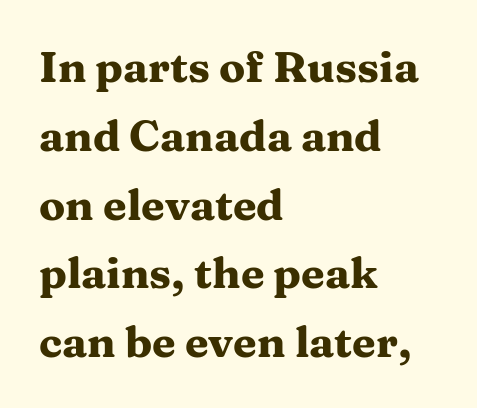
Each line starts at the same left margin while the right side varies. Posture: vertical. A normal amount of white space separates one row of letters from the next. The horizontal fit of the characters is conventional and even. Descender tails drop into unmarked territory.
